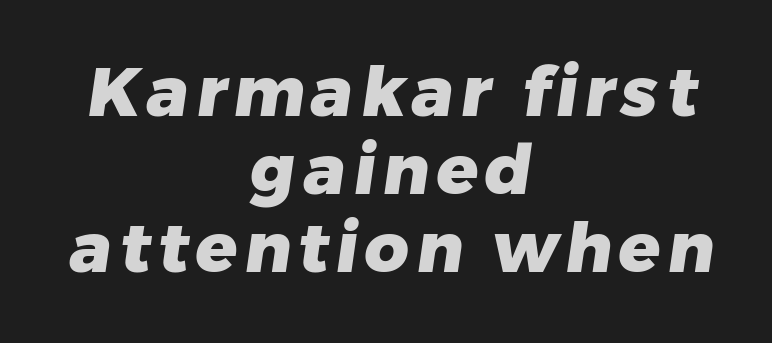
The image shows 69 px heavy sans-serif type; set centered, tight line spacing (1.13x), not underlined; low stroke contrast and a medium x-height.
